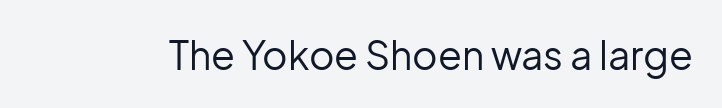
Q: Is the text bold? A: No.
Q: Is the text italic (slanted)? A: No, it is upright.
Q: Is the typeface a serif or a sans-serif typeface? A: Sans-serif.
Q: Is the text underlined? A: No.
Q: Is the spacing between letters normal or unusually wide? A: Normal.
Q: Width (condensed, normal, or wide)? A: Normal.
Q: Stroke contrast? A: Low.
Q: x-height? A: Medium.
Q: Monospaced? A: No.
